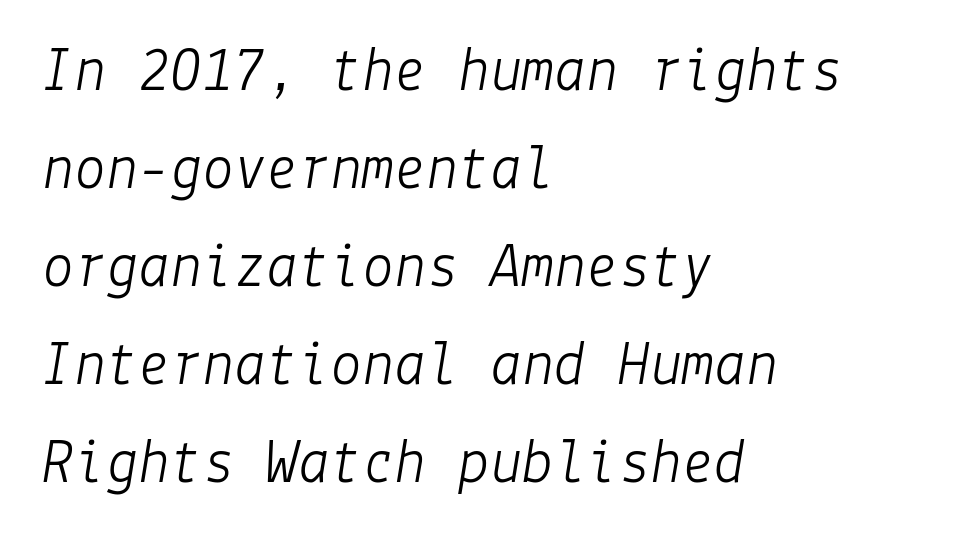
{"italic": "yes", "lean": "right", "slant_degrees": 9, "bold": "no", "weight": "light", "width": "normal", "stroke_contrast": "low", "x_height": "medium", "underline": "no", "align": "left", "line_spacing": "normal", "line_spacing_ratio": 1.53, "letter_spacing": "normal", "letter_spacing_em": 0.0, "glyph_px": 64}
